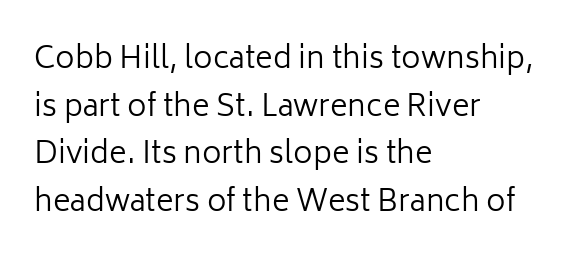
The image shows 30 px regular-weight sans-serif type, upright; set left-aligned, normal line spacing (1.59x), normal letter spacing, not underlined; low stroke contrast and a medium x-height.
